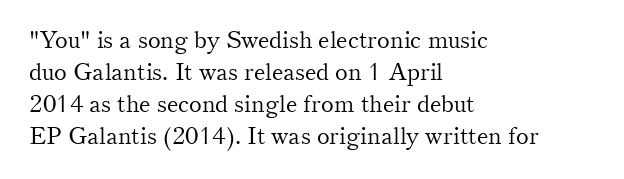
{"italic": "no", "bold": "no", "underline": "no", "align": "left", "line_spacing": "normal", "line_spacing_ratio": 1.33, "letter_spacing": "normal", "letter_spacing_em": 0.0, "glyph_px": 24}
